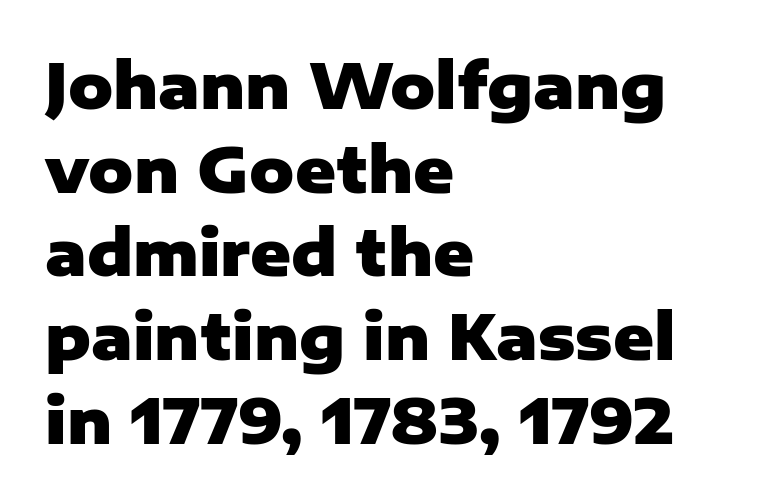
The rendering uses a moderate line-height, typical for paragraphs. In terms of weight, the rendering is a true, heavy bold. Varying glyph widths throughout — classic text-font behaviour. The baseline area is clear. It's the straight-up-and-down kind of type. The face used here is rendered with its standard letterfit.
